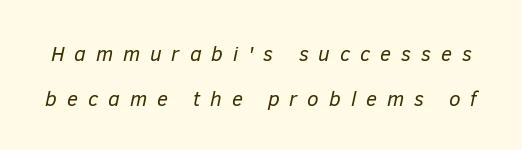
{"italic": "yes", "lean": "right", "slant_degrees": 12, "bold": "no", "underline": "no", "line_spacing": "loose", "line_spacing_ratio": 2.13, "letter_spacing": "wide", "letter_spacing_em": 0.47, "glyph_px": 21}
